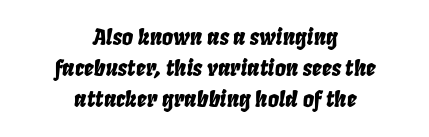
The image shows 22 px text type, italic (leaning right); set centered, normal line spacing (1.42x), normal letter spacing, not underlined.
